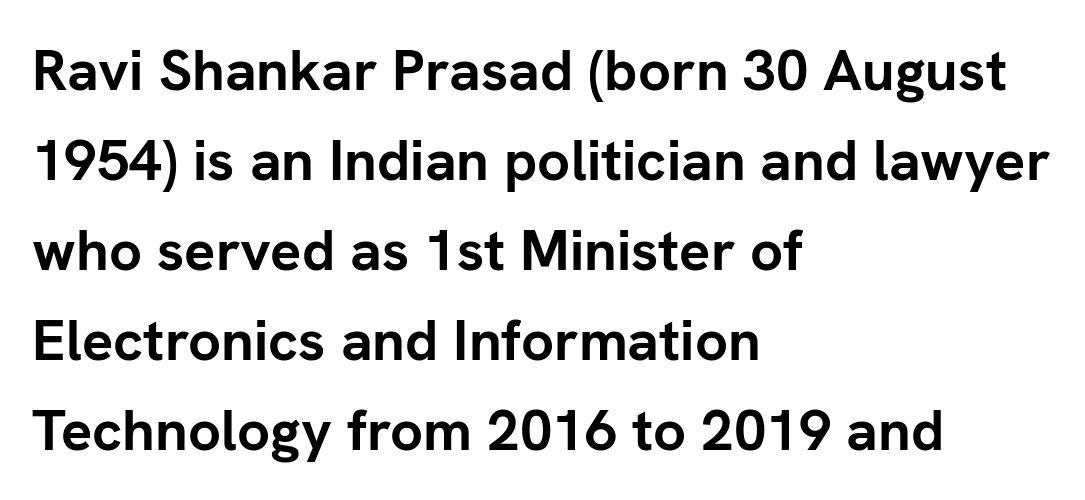
The image shows 58 px semibold sans-serif type, upright; set left-aligned, normal line spacing (1.55x), normal letter spacing, not underlined; low stroke contrast and a medium x-height.
